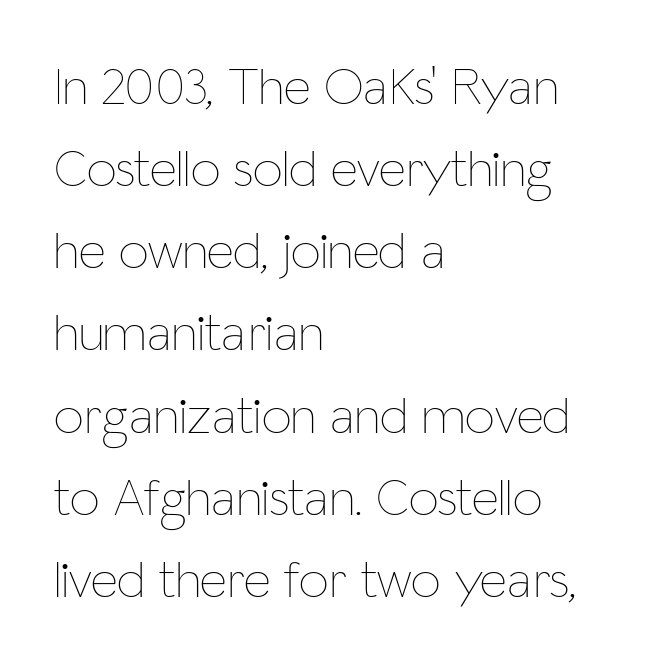
Plain, unruled lines of type. This reads as an unemphasized weight, regular at the heaviest. Think of a printed novel: that variable character pitch is what you see here. Is there much room between lines? A standard amount, neither cramped nor airy. A student would call this left alignment; a typographer would say flush left, rag right. Standard letterfit; no display-style spreading of the glyphs.
